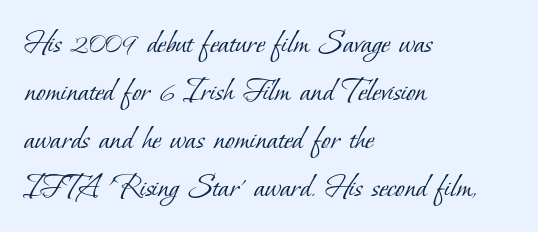
Summary of weight: not heavy and not bold. Which margin do the lines hug? The left one — the right edge is uneven. This block has exactly the height ordinary leading produces. Proportional: the letters do not fall into vertical columns.
